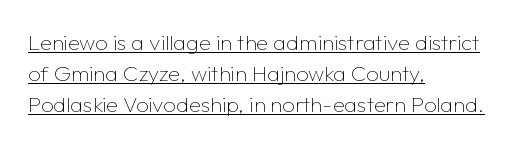
The image shows 22 px text type, upright; set left-aligned, normal line spacing (1.41x), normal letter spacing, underlined.
